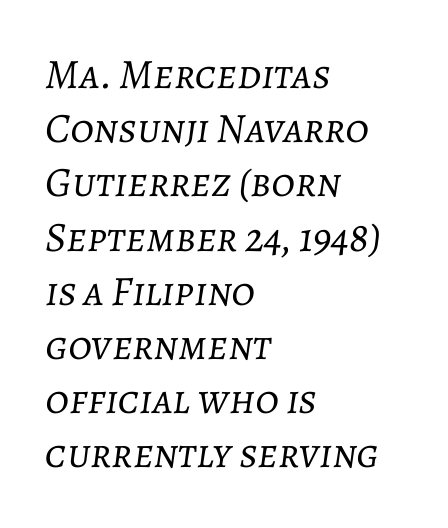
Quick note: italic. Regular leading. The rendering uses natural spacing where letterforms have individual widths. Just letters on the line, the space beneath them empty.
